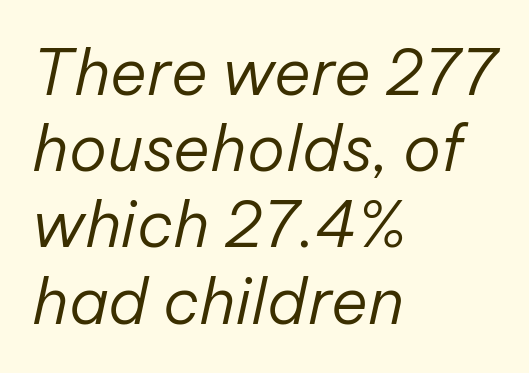
Q: Is the text bold? A: No.
Q: Is the text italic (slanted)? A: Yes, it leans right by about 12 degrees.
Q: Is the text underlined? A: No.
Q: How is the paragraph aligned? A: Left-aligned.
Q: Is the spacing between letters normal or unusually wide? A: Normal.
Q: Width (condensed, normal, or wide)? A: Normal.
Q: Stroke contrast? A: Low.
Q: x-height? A: Medium.
Q: Monospaced? A: No.
